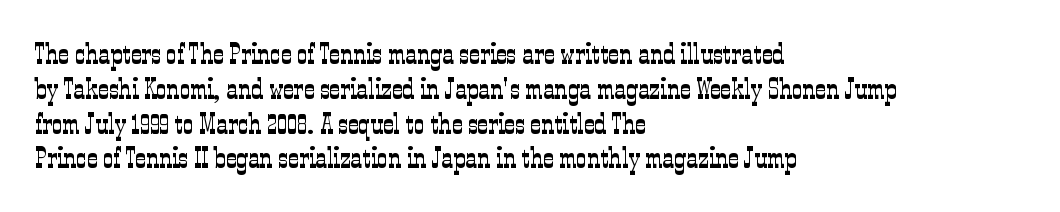
{"serif": "yes", "italic": "no", "bold": "no", "weight": "light", "width": "condensed", "stroke_contrast": "low", "x_height": "medium", "monospaced": "no", "underline": "no", "align": "left", "line_spacing_ratio": 1.2, "letter_spacing": "normal", "letter_spacing_em": 0.0, "glyph_px": 29}
